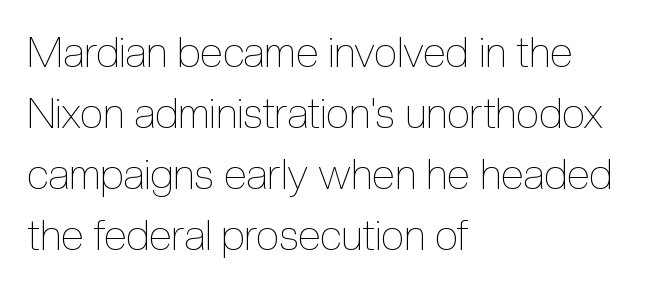
Q: Is the text bold? A: No.
Q: Is the text italic (slanted)? A: No, it is upright.
Q: Is the text underlined? A: No.
Q: How is the paragraph aligned? A: Left-aligned.
Q: Is the spacing between letters normal or unusually wide? A: Normal.
Q: Is the spacing between lines tight, normal or loose? A: Normal.
Q: Width (condensed, normal, or wide)? A: Condensed.
Q: x-height? A: Medium.
Q: Monospaced? A: No.
